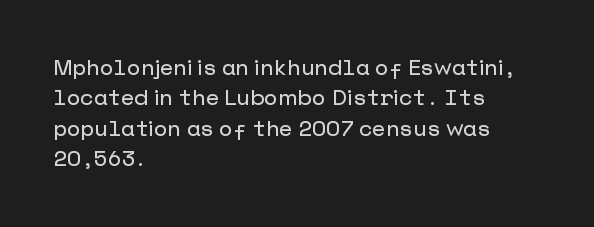
Descenders are the only things crossing below the line. The paragraph has a hard left edge and a soft right edge. Nothing unusual about the tracking: characters are spaced as the font intends. Vertically, the passage feels balanced, rows spaced as you'd expect. If you drew a line through each stem, it would be perfectly vertical.
